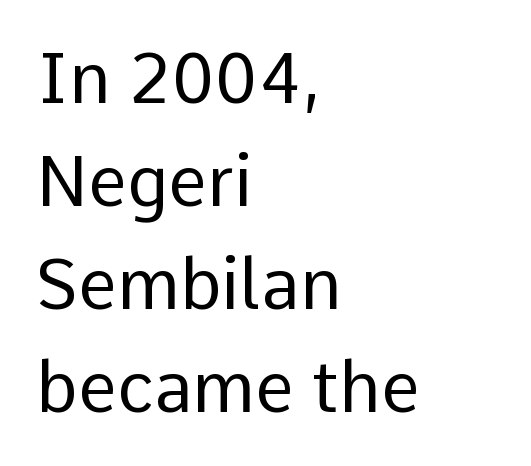
Q: Is the text bold? A: No.
Q: Is the text italic (slanted)? A: No, it is upright.
Q: Is the typeface a serif or a sans-serif typeface? A: Sans-serif.
Q: Is the text underlined? A: No.
Q: How is the paragraph aligned? A: Left-aligned.
Q: Is the spacing between letters normal or unusually wide? A: Normal.
Q: Is the spacing between lines tight, normal or loose? A: Normal.
Q: Width (condensed, normal, or wide)? A: Normal.
Q: Stroke contrast? A: Low.
Q: x-height? A: Medium.
Q: Monospaced? A: No.
